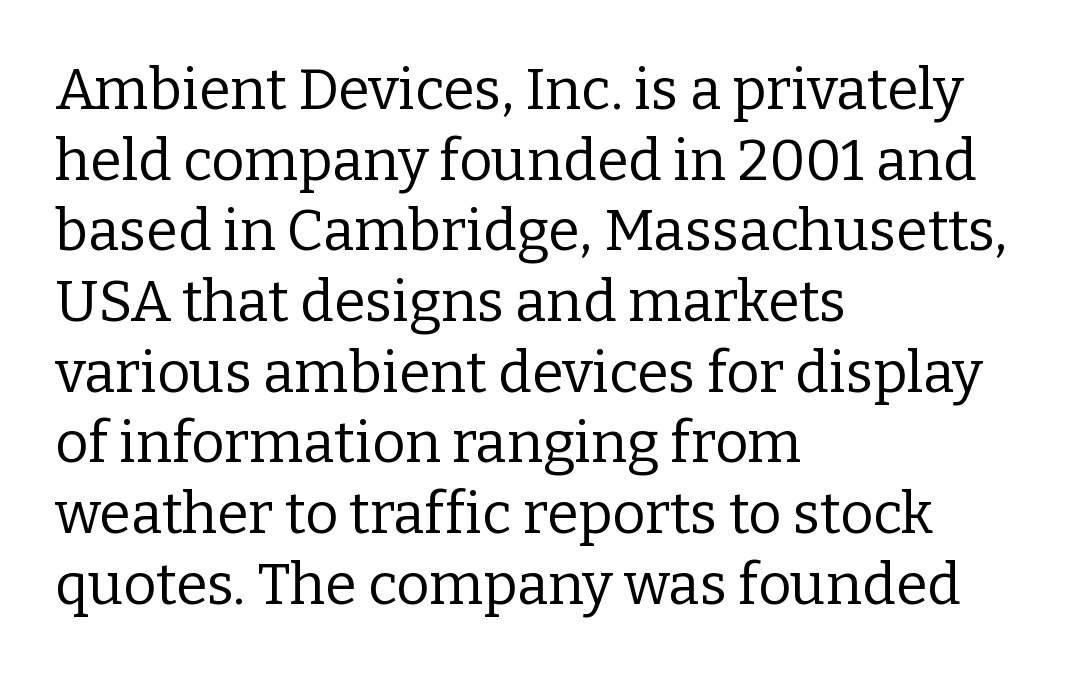
Q: Is the text bold? A: No.
Q: Is the text italic (slanted)? A: No, it is upright.
Q: Is the typeface a serif or a sans-serif typeface? A: Serif.
Q: Is the text underlined? A: No.
Q: How is the paragraph aligned? A: Left-aligned.
Q: Is the spacing between letters normal or unusually wide? A: Normal.
Q: Width (condensed, normal, or wide)? A: Normal.
Q: Stroke contrast? A: Low.
Q: x-height? A: Medium.
Q: Monospaced? A: No.
